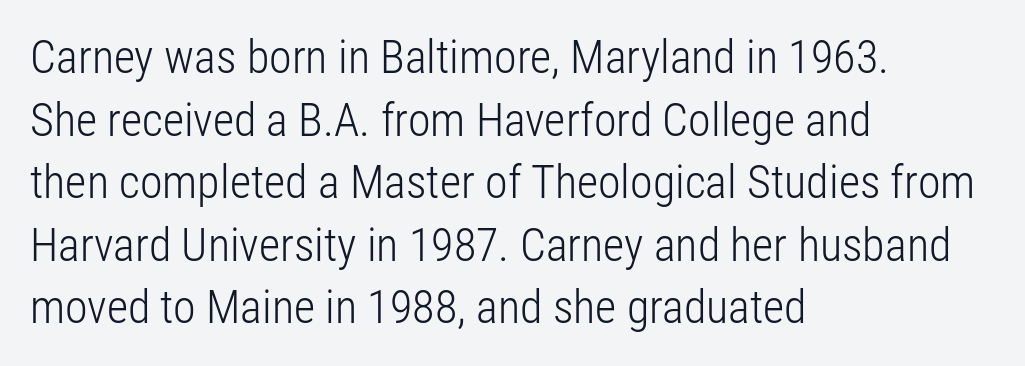
The image shows 46 px light, condensed sans-serif type, upright; set left-aligned, normal line spacing (1.36x), normal letter spacing, not underlined; low stroke contrast and a medium x-height.
